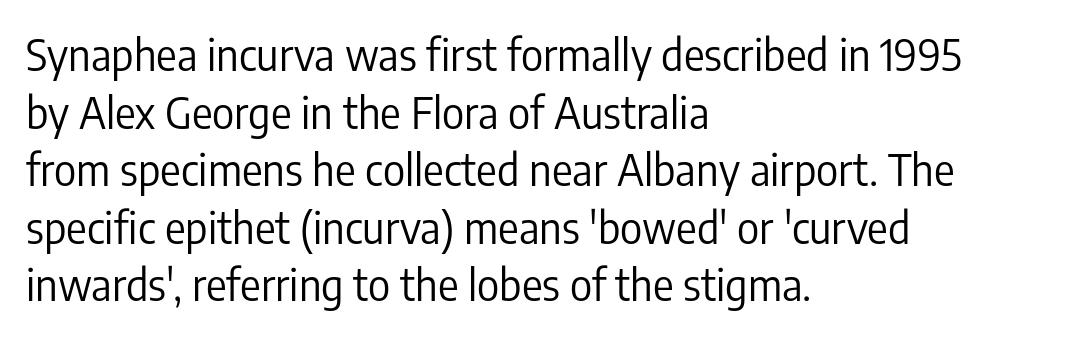
The image shows 43 px regular-weight, condensed sans-serif type, upright; set left-aligned, normal line spacing (1.34x), normal letter spacing, not underlined; low stroke contrast and a medium x-height.
